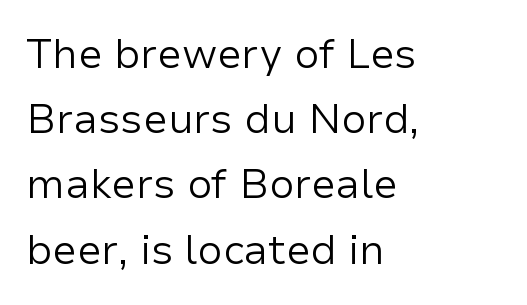
{"serif": "no", "italic": "no", "bold": "no", "weight": "regular", "width": "normal", "stroke_contrast": "low", "x_height": "medium", "monospaced": "no", "underline": "no", "align": "left", "line_spacing": "normal", "line_spacing_ratio": 1.59, "letter_spacing": "normal", "letter_spacing_em": 0.0, "glyph_px": 41}
